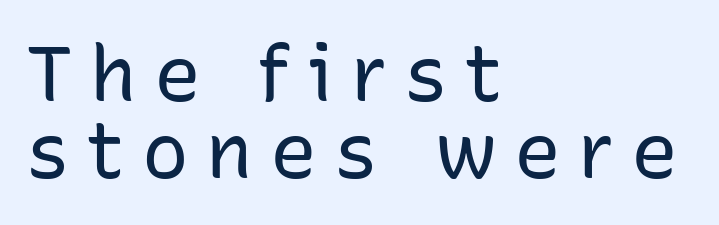
The image shows 78 px regular-weight sans-serif type, upright; set left-aligned, tight line spacing (0.99x), unusually wide letter spacing (+0.22 em), not underlined; low stroke contrast and a medium x-height.
